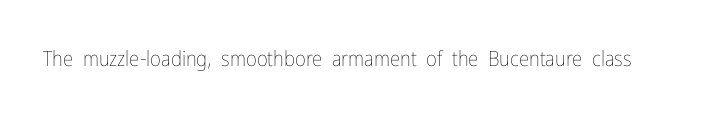
{"italic": "no", "bold": "no", "underline": "no", "letter_spacing": "normal", "letter_spacing_em": 0.0, "glyph_px": 21}
